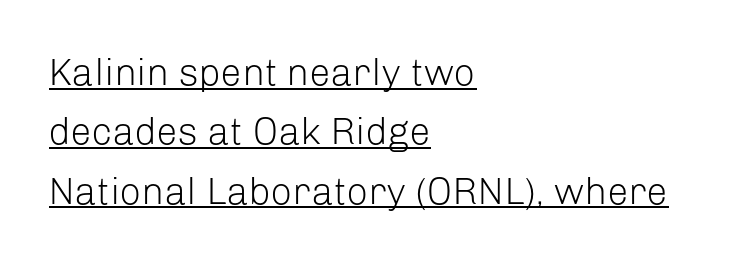
Each stroke keeps to a modest, everyday thickness or less. Do the letters lean? They stand straight. Alignment: flush left. These characters rest on top of a visible drawn line. The gaps between neighbouring characters are ordinary and unremarkable.
